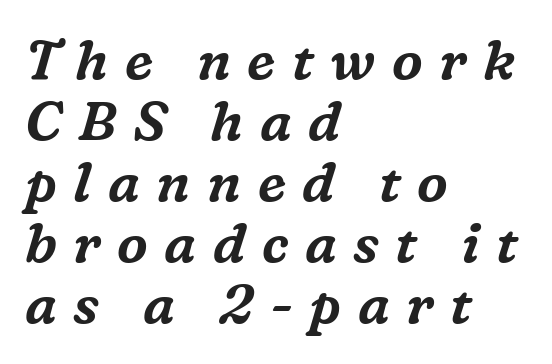
Q: Is the text italic (slanted)? A: Yes, it leans right by about 16 degrees.
Q: Is the typeface a serif or a sans-serif typeface? A: Serif.
Q: Is the text underlined? A: No.
Q: How is the paragraph aligned? A: Left-aligned.
Q: Is the spacing between letters normal or unusually wide? A: Unusually wide.
Q: Is the spacing between lines tight, normal or loose? A: Tight.
Q: Width (condensed, normal, or wide)? A: Normal.
Q: Stroke contrast? A: Medium.
Q: x-height? A: Medium.
Q: Monospaced? A: No.
